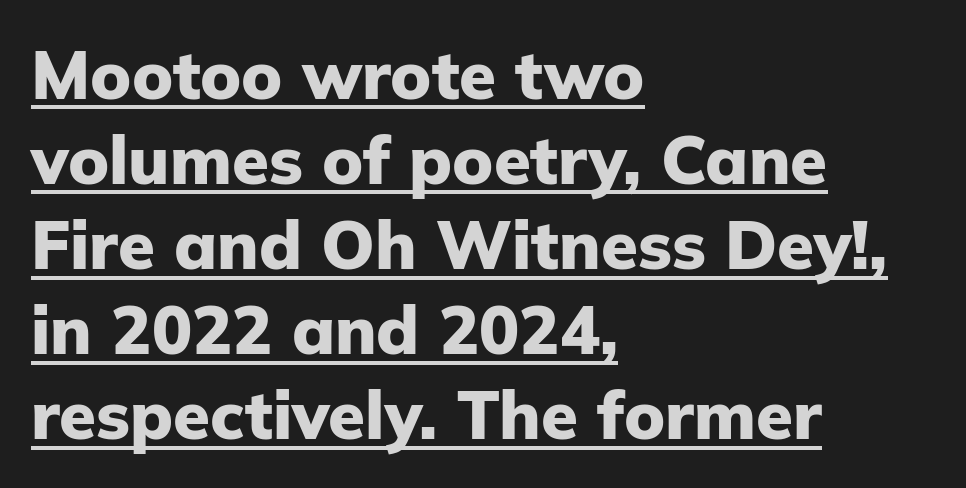
This rendering features underlined lettering. A classic flush-left, rag-right setting is used for this passage. Vertical spacing — default. The font family rendered here belongs to the sans-serif group.
